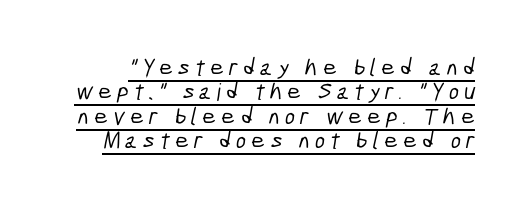
The image shows 24 px text type; set tight line spacing (1.02x), unusually wide letter spacing (+0.21 em), underlined.
